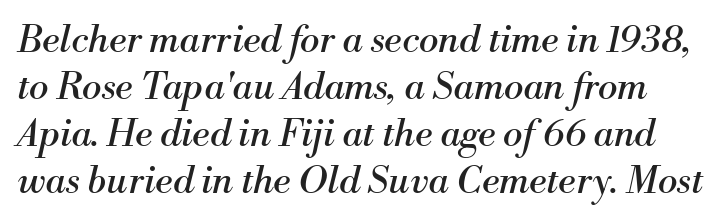
Think standard paragraph weight, or any step lighter than that. The rows are spaced the way most documents space them. Characters are canted at an angle relative to the baseline's perpendicular. This sample uses a serif face. The face used here is proportionally spaced, like ordinary book or web type.
